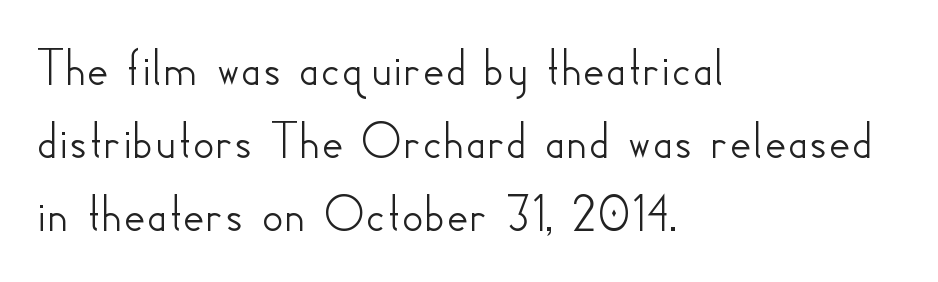
Q: Is the text italic (slanted)? A: No, it is upright.
Q: Is the typeface a serif or a sans-serif typeface? A: Sans-serif.
Q: Is the text underlined? A: No.
Q: How is the paragraph aligned? A: Left-aligned.
Q: Is the spacing between letters normal or unusually wide? A: Normal.
Q: Is the spacing between lines tight, normal or loose? A: Normal.
Q: Width (condensed, normal, or wide)? A: Normal.
Q: Stroke contrast? A: Low.
Q: x-height? A: Small.
Q: Monospaced? A: No.
